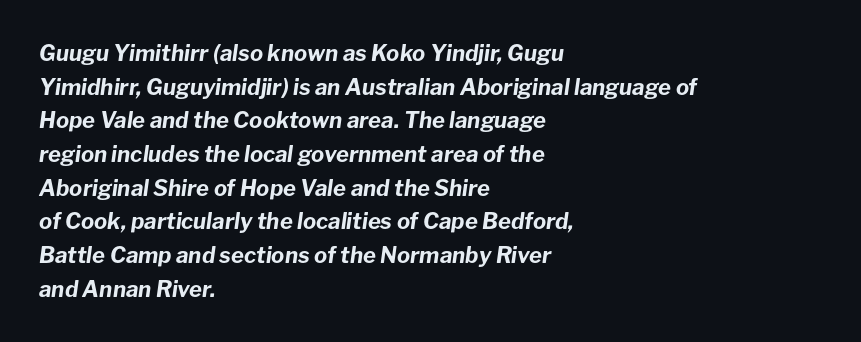
{"italic": "yes", "lean": "right", "slant_degrees": 8, "bold": "yes", "underline": "no", "align": "left", "line_spacing": "normal", "line_spacing_ratio": 1.53, "letter_spacing": "normal", "letter_spacing_em": 0.0, "glyph_px": 22}
